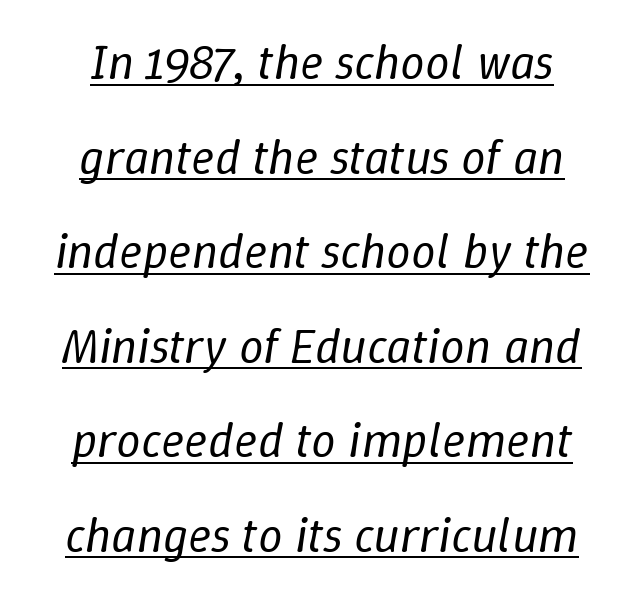
The image shows 49 px regular-weight type, italic (leaning right); set centered, loose line spacing (1.93x), normal letter spacing, underlined; low stroke contrast and a medium x-height.
